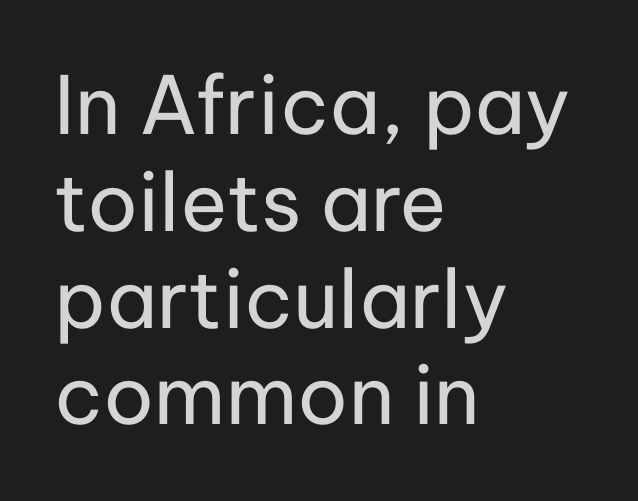
The face used here is proportionally spaced, like ordinary book or web type. Notice how the passage keeps a crisp vertical edge on the left only. The strip under each line holds only bare page. The weight tops out at a normal text grade. Stroke terminals: plain, sans-serif. This is roman type, the default non-slanted kind.
